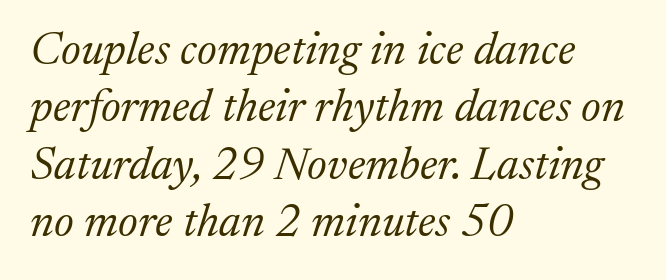
The image shows 46 px light serif type, italic (leaning right); set left-aligned, normal line spacing (1.25x), normal letter spacing, not underlined; medium stroke contrast and a medium x-height.
